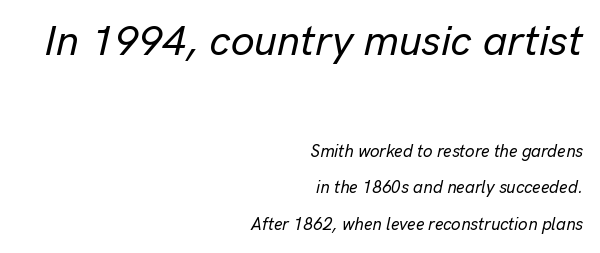
{"italic": "yes", "lean": "right", "slant_degrees": 13, "width": "normal", "stroke_contrast": "low", "x_height": "medium", "monospaced": "no", "underline": "no", "align": "right", "line_spacing": "loose", "line_spacing_ratio": 2.15, "letter_spacing": "normal", "letter_spacing_em": 0.0, "larger_block": "first", "size_ratio": 2.47, "glyph_px": 42}
